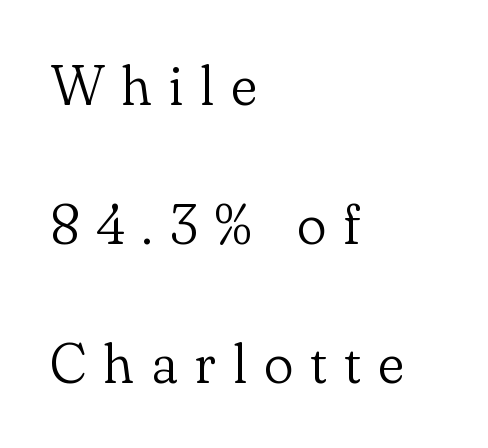
{"serif": "yes", "italic": "no", "bold": "no", "weight": "light", "width": "normal", "stroke_contrast": "low", "x_height": "small", "monospaced": "no", "underline": "no", "align": "left", "line_spacing": "loose", "line_spacing_ratio": 2.48, "letter_spacing": "wide", "letter_spacing_em": 0.3, "glyph_px": 56}
